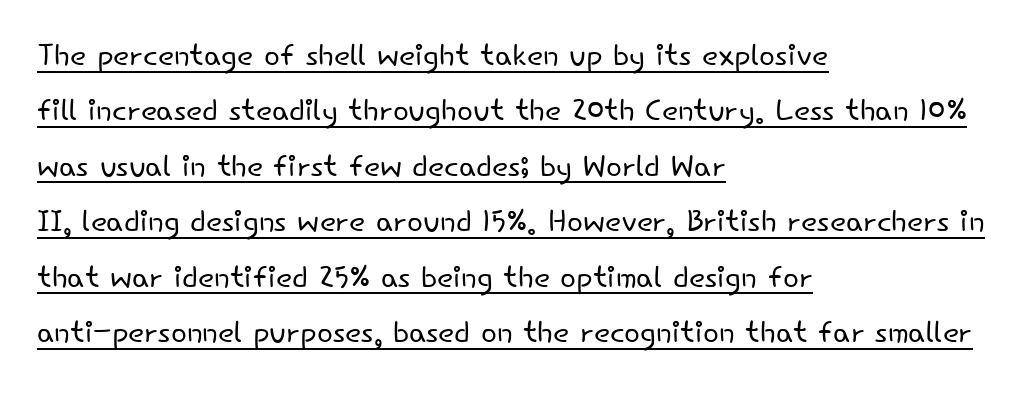
On a weight scale, this lands at 450 or below. No feet cap the strokes, marking this as sans-serif type. Line beginnings align vertically; line endings do not. Baseline-to-baseline distance is the conventional proportion of letter height. The typography opts for an upright posture over an oblique one.
